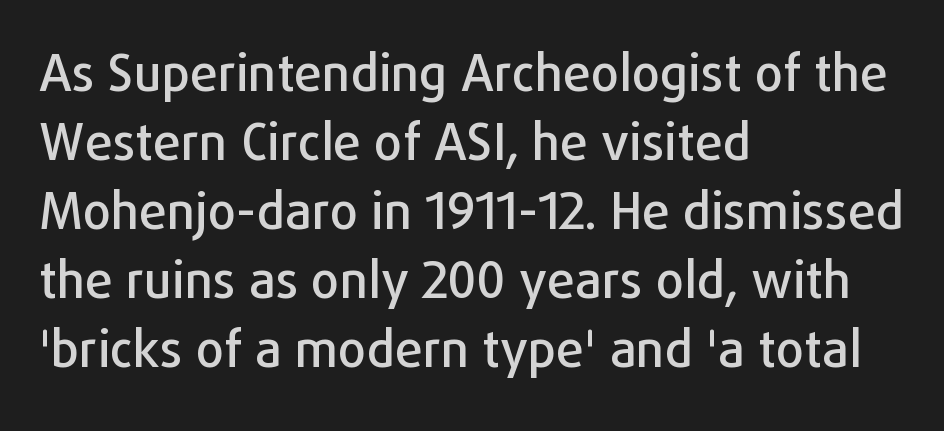
Does the type have serifs? No, each stem ends abruptly. Plain, unruled lines of type. Short and long lines alike share a common starting point at left. This sample keeps an unexceptional amount of space between lines. Tracking value appears to be zero — textbook default spacing.
